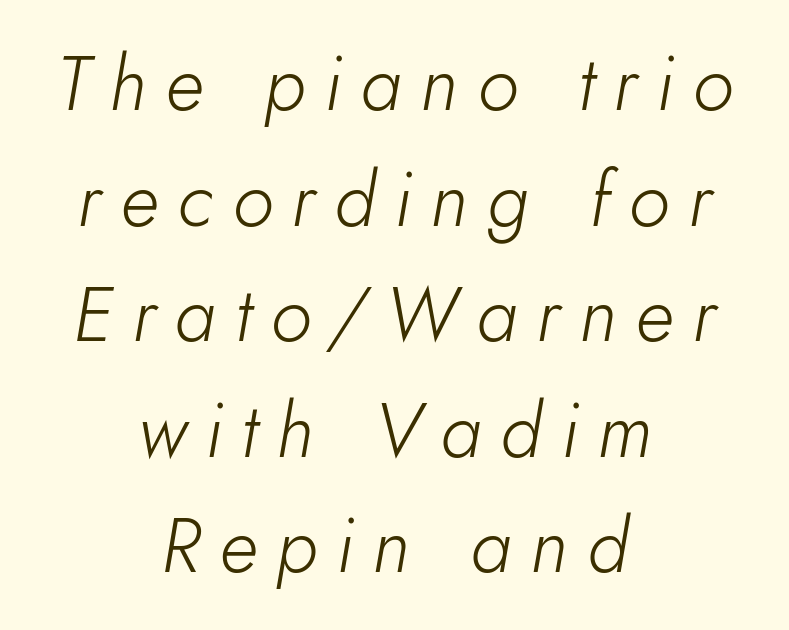
Q: Is the text bold? A: No.
Q: Is the text italic (slanted)? A: Yes, it leans right by about 10 degrees.
Q: Is the text underlined? A: No.
Q: How is the paragraph aligned? A: Centered.
Q: Is the spacing between letters normal or unusually wide? A: Unusually wide.
Q: Is the spacing between lines tight, normal or loose? A: Normal.
Q: Width (condensed, normal, or wide)? A: Normal.
Q: Stroke contrast? A: Low.
Q: x-height? A: Small.
Q: Monospaced? A: No.
